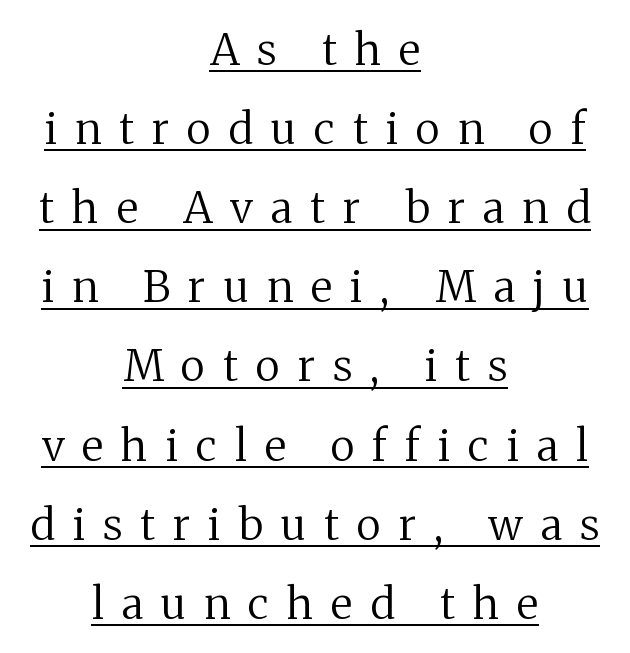
Q: Is the text bold? A: No.
Q: Is the text italic (slanted)? A: No, it is upright.
Q: Is the typeface a serif or a sans-serif typeface? A: Serif.
Q: Is the text underlined? A: Yes.
Q: How is the paragraph aligned? A: Centered.
Q: Is the spacing between letters normal or unusually wide? A: Unusually wide.
Q: Width (condensed, normal, or wide)? A: Normal.
Q: Stroke contrast? A: Medium.
Q: x-height? A: Medium.
Q: Monospaced? A: No.
